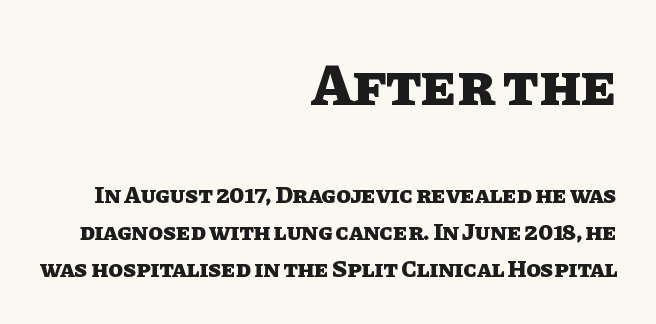
{"italic": "no", "bold": "yes", "weight": "heavy", "width": "normal", "stroke_contrast": "low", "x_height": "large", "monospaced": "no", "underline": "no", "align": "right", "line_spacing": "normal", "line_spacing_ratio": 1.53, "letter_spacing": "normal", "letter_spacing_em": 0.0, "larger_block": "first", "size_ratio": 2.46, "glyph_px": 59}
